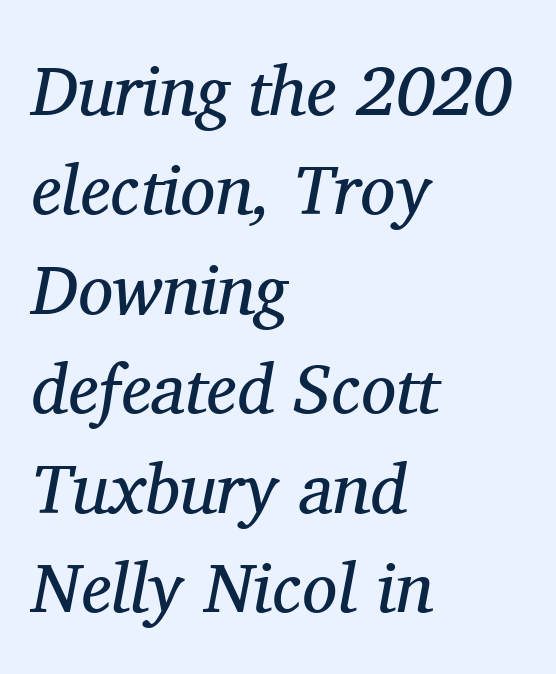
The image shows 70 px regular-weight serif type, italic (leaning right); set left-aligned, normal line spacing (1.42x), normal letter spacing, not underlined; medium stroke contrast and a medium x-height.
